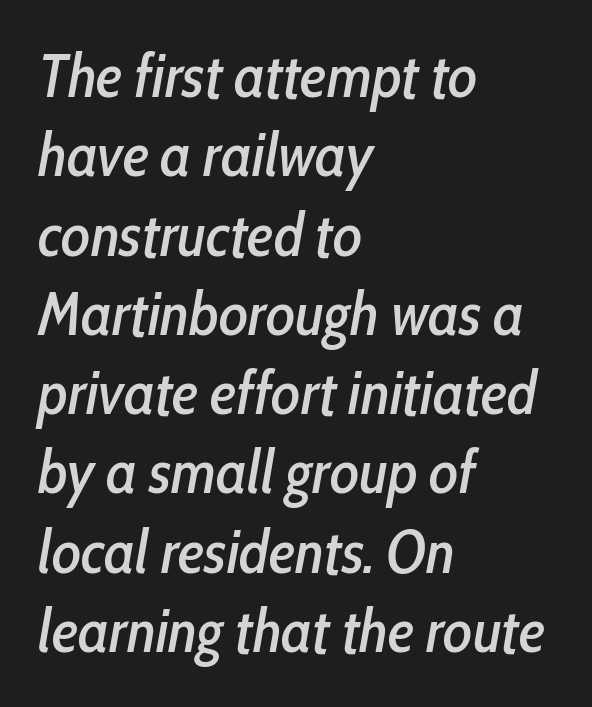
The image shows 61 px condensed type, italic (leaning right); set left-aligned, normal line spacing (1.3x), normal letter spacing, not underlined; low stroke contrast and a medium x-height.
